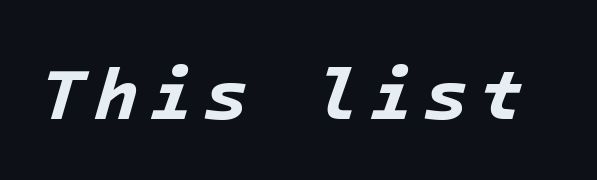
The image shows 73 px bold type, italic (leaning right); set not underlined; low stroke contrast and a medium x-height.
